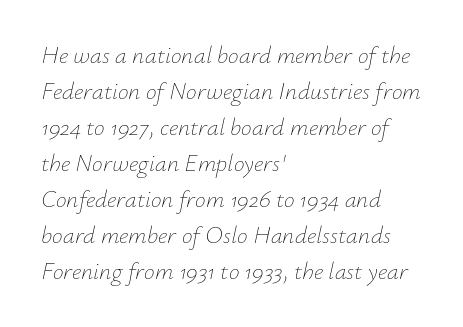
{"italic": "yes", "lean": "right", "slant_degrees": 12, "bold": "no", "underline": "no", "align": "left", "line_spacing": "normal", "line_spacing_ratio": 1.5, "letter_spacing": "normal", "letter_spacing_em": 0.0, "glyph_px": 24}
